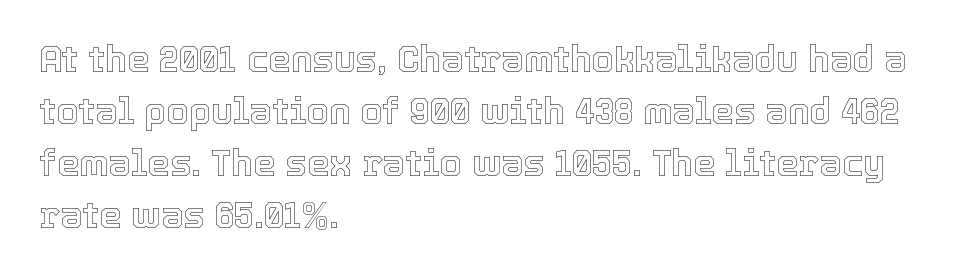
Q: Is the text italic (slanted)? A: No, it is upright.
Q: Is the text underlined? A: No.
Q: How is the paragraph aligned? A: Left-aligned.
Q: Is the spacing between letters normal or unusually wide? A: Normal.
Q: Is the spacing between lines tight, normal or loose? A: Normal.
Q: Width (condensed, normal, or wide)? A: Normal.
Q: x-height? A: Medium.
Q: Monospaced? A: No.
